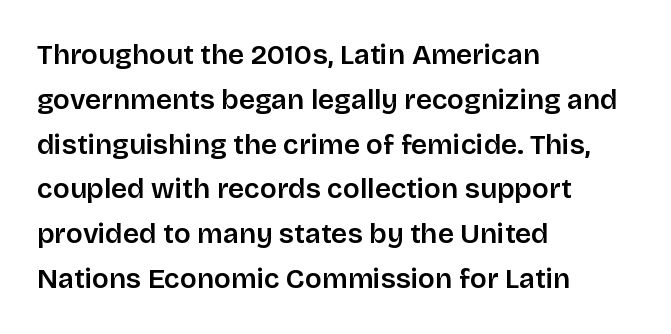
Every character sits straight up, as roman type does. Character widths vary here, with narrow letters taking less room than wide ones. This sample is left-justified, so line endings fall wherever the words run out. Quick note: underline off. Regarding leading, the lines here are spaced in the standard way.
